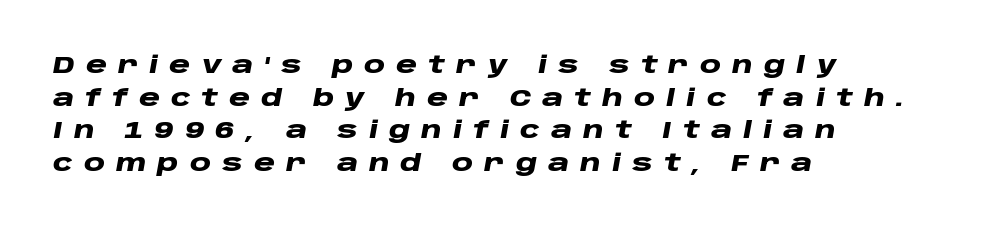
{"italic": "yes", "lean": "right", "slant_degrees": 10, "bold": "yes", "underline": "no", "align": "left", "line_spacing": "normal", "line_spacing_ratio": 1.36, "letter_spacing": "wide", "letter_spacing_em": 0.46, "glyph_px": 24}
